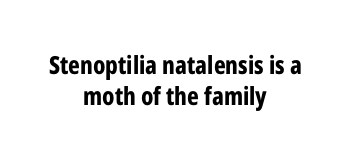
Spacing between characters is what you'd get straight out of the box. Casual observation: everything's sitting right in the middle. The font is running at its bold setting. Words float on clear page, feet unadorned. This is the regular roman posture of the typeface.
